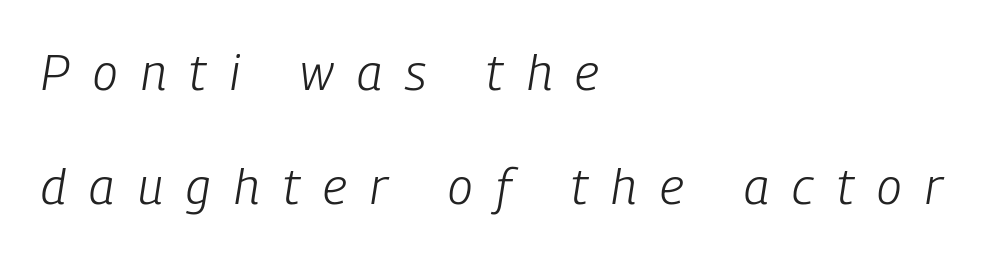
Widely set lines give the paragraph a tall, airy silhouette. No chunkiness to these letters — they're not bold. Words float on clear page, feet unadorned. The setting favours the left margin, as ordinary paragraphs usually do. The rendering uses natural spacing where letterforms have individual widths. If you drew a line through each stem, it would be angled.
